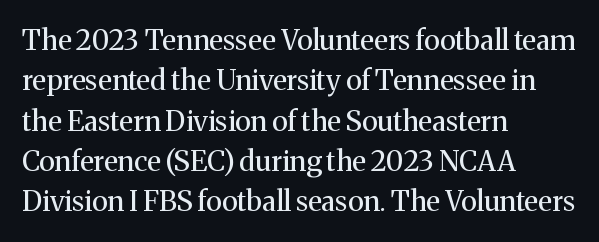
This sample keeps an unexceptional amount of space between lines. Short note: letters normally spaced. This sample is left-justified, so line endings fall wherever the words run out. The glyphs are unaccompanied by any horizontal stroke below them. The rendering shows small feet on the letterforms — a serif design.
